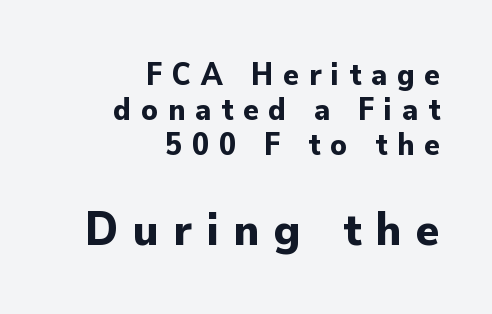
The following chunk of copy outweighs the initial chunk in type size. Visually the block forms a straight wall on the right and a jagged coastline on the left. This rendering employs a face without finishing strokes, i.e., a sans-serif. The rendering uses natural spacing where letterforms have individual widths.
